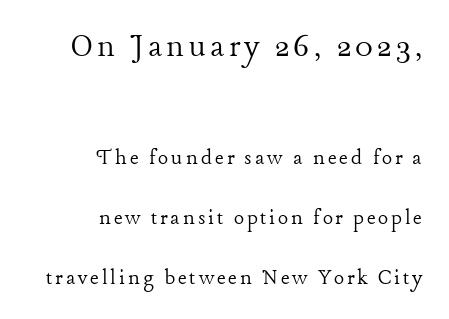
Q: Is the text bold? A: No.
Q: Is the text italic (slanted)? A: No, it is upright.
Q: Is the typeface a serif or a sans-serif typeface? A: Serif.
Q: Is the text underlined? A: No.
Q: How is the paragraph aligned? A: Right-aligned.
Q: Is the spacing between lines tight, normal or loose? A: Loose.
Q: Which block of text is set in a larger size, the first (top) or the second (bottom)? A: The first (top) one.
Q: Width (condensed, normal, or wide)? A: Normal.
Q: Stroke contrast? A: Low.
Q: x-height? A: Medium.
Q: Monospaced? A: No.
